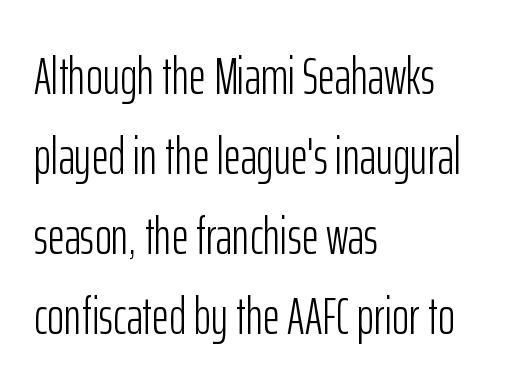
The image shows 52 px light, condensed sans-serif type, upright; set left-aligned, normal line spacing (1.54x), normal letter spacing, not underlined; low stroke contrast and a medium x-height.
